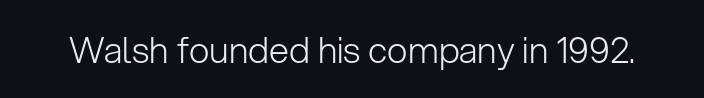
The image shows 36 px light sans-serif type, upright; set normal letter spacing, not underlined; low stroke contrast and a medium x-height.
